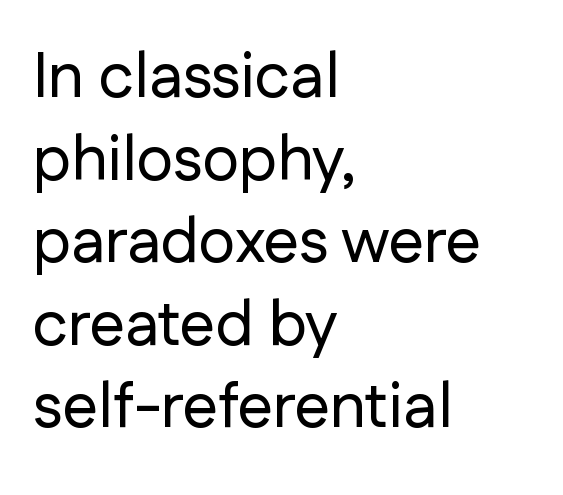
{"serif": "no", "italic": "no", "width": "normal", "stroke_contrast": "low", "x_height": "medium", "monospaced": "no", "underline": "no", "align": "left", "line_spacing": "normal", "line_spacing_ratio": 1.31, "letter_spacing": "normal", "letter_spacing_em": 0.0, "glyph_px": 63}
